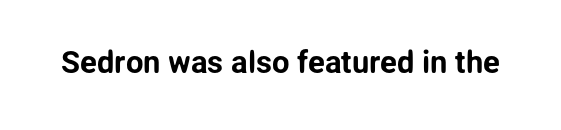
The image shows 31 px sans-serif type, upright; set normal letter spacing, not underlined; low stroke contrast and a medium x-height.
